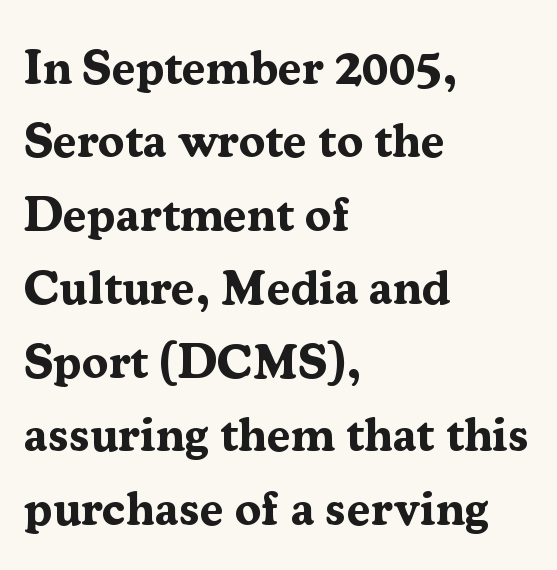
Q: Is the text bold? A: Yes.
Q: Is the text italic (slanted)? A: No, it is upright.
Q: Is the typeface a serif or a sans-serif typeface? A: Serif.
Q: Is the text underlined? A: No.
Q: How is the paragraph aligned? A: Left-aligned.
Q: Is the spacing between letters normal or unusually wide? A: Normal.
Q: Is the spacing between lines tight, normal or loose? A: Normal.
Q: Width (condensed, normal, or wide)? A: Normal.
Q: Stroke contrast? A: Medium.
Q: x-height? A: Medium.
Q: Monospaced? A: No.
